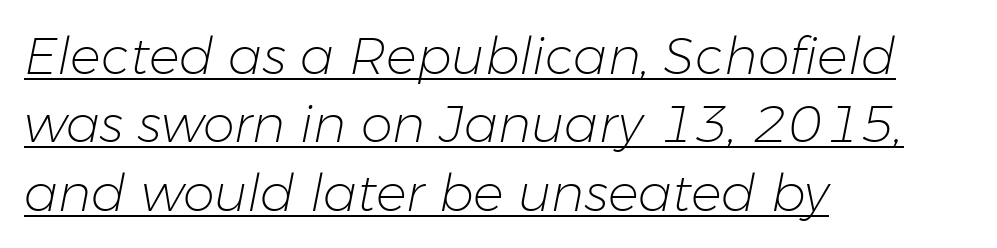
The image shows 51 px light type, italic (leaning right); set left-aligned, normal line spacing (1.34x), normal letter spacing, underlined; low stroke contrast and a medium x-height.
